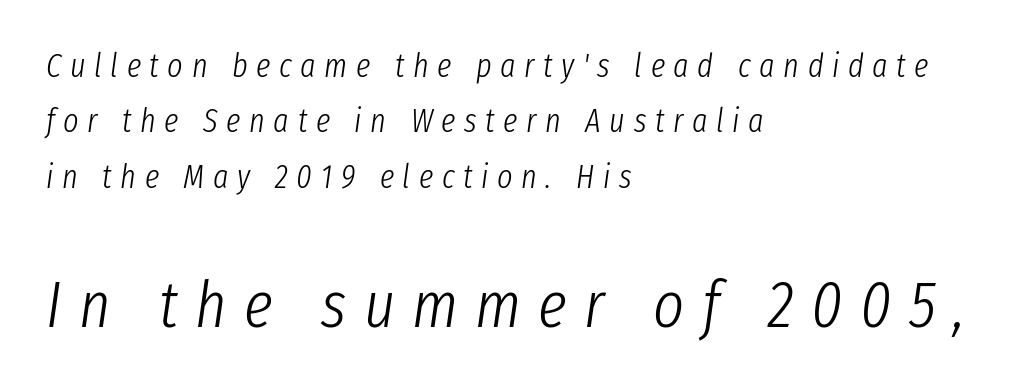
{"italic": "yes", "lean": "right", "slant_degrees": 8, "bold": "no", "weight": "light", "width": "condensed", "stroke_contrast": "low", "x_height": "medium", "monospaced": "no", "underline": "no", "align": "left", "line_spacing": "normal", "line_spacing_ratio": 1.68, "letter_spacing": "wide", "letter_spacing_em": 0.26, "larger_block": "second", "size_ratio": 2.0, "glyph_px": 66}
